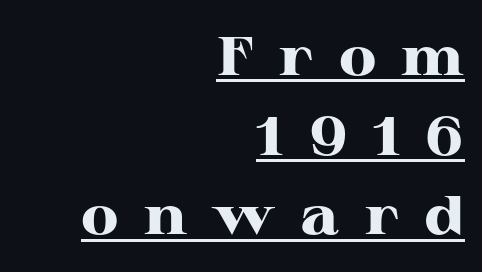
The image shows 55 px heavy, wide serif type, upright; set right-aligned, normal line spacing (1.45x), unusually wide letter spacing (+0.46 em), underlined; high stroke contrast and a medium x-height.
